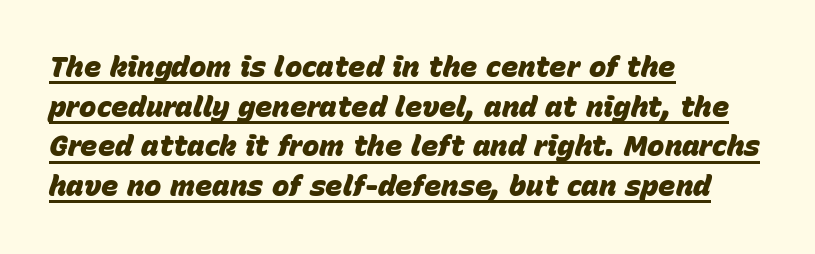
Q: Is the text bold? A: Yes.
Q: Is the text italic (slanted)? A: Yes, it leans right by about 15 degrees.
Q: Is the text underlined? A: Yes.
Q: How is the paragraph aligned? A: Left-aligned.
Q: Is the spacing between letters normal or unusually wide? A: Normal.
Q: Is the spacing between lines tight, normal or loose? A: Normal.
Q: Width (condensed, normal, or wide)? A: Normal.
Q: Stroke contrast? A: Low.
Q: x-height? A: Large.
Q: Monospaced? A: No.
